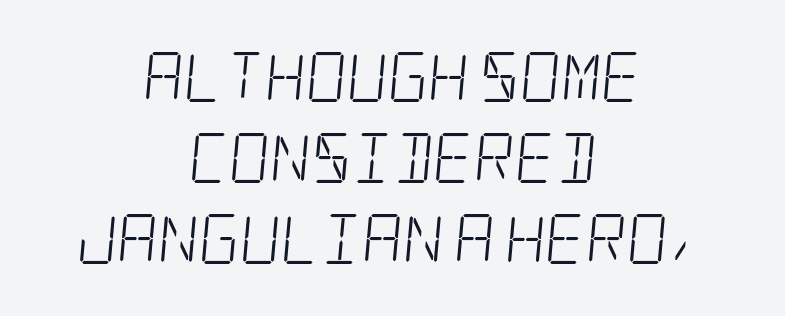
The paragraph has two soft edges and a firm central axis. Clear beneath every line of the passage. Baseline-to-baseline distance is the conventional proportion of letter height. Font category for this specimen: serif.
